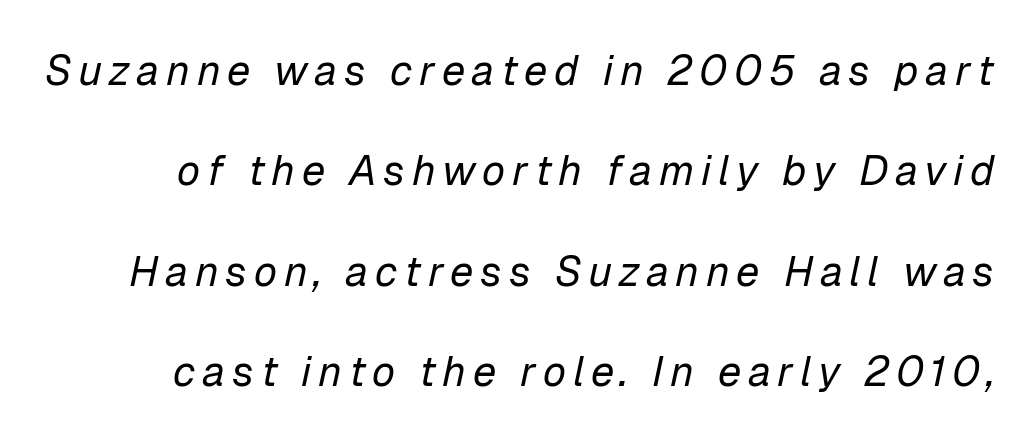
Q: Is the text bold? A: No.
Q: Is the text italic (slanted)? A: Yes, it leans right by about 12 degrees.
Q: Is the text underlined? A: No.
Q: Is the spacing between lines tight, normal or loose? A: Loose.
Q: Width (condensed, normal, or wide)? A: Normal.
Q: Stroke contrast? A: Low.
Q: x-height? A: Medium.
Q: Monospaced? A: No.
